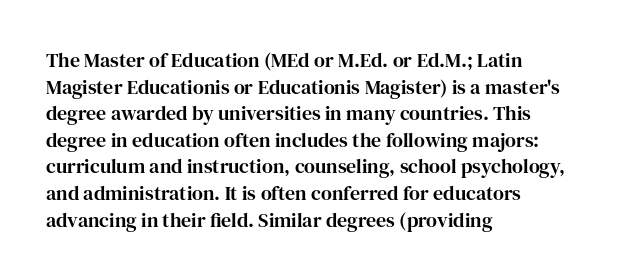
Q: Is the text italic (slanted)? A: No, it is upright.
Q: Is the text underlined? A: No.
Q: How is the paragraph aligned? A: Left-aligned.
Q: Is the spacing between letters normal or unusually wide? A: Normal.
Q: Is the spacing between lines tight, normal or loose? A: Normal.
